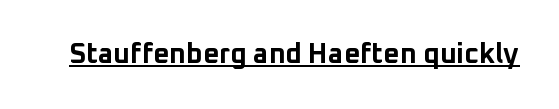
Q: Is the text bold? A: Yes.
Q: Is the text italic (slanted)? A: No, it is upright.
Q: Is the typeface a serif or a sans-serif typeface? A: Sans-serif.
Q: Is the text underlined? A: Yes.
Q: Is the spacing between letters normal or unusually wide? A: Normal.
Q: Width (condensed, normal, or wide)? A: Normal.
Q: Stroke contrast? A: Low.
Q: x-height? A: Medium.
Q: Monospaced? A: No.
